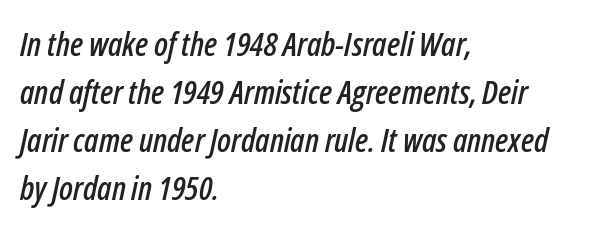
Each word holds together tightly as a unit, with standard inter-letter gaps. Leading: standard. Designer's note — italics engaged. The rendering uses natural spacing where letterforms have individual widths. Casual observation: everything's shoved over to the left.
